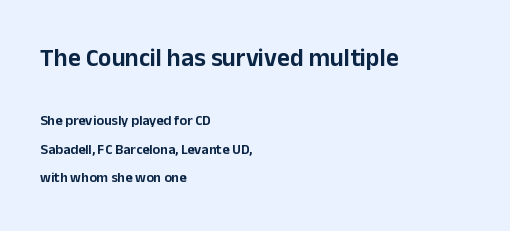
{"italic": "no", "underline": "no", "align": "left", "line_spacing": "loose", "line_spacing_ratio": 2.02, "letter_spacing": "normal", "letter_spacing_em": 0.0, "larger_block": "first", "size_ratio": 1.79, "glyph_px": 25}
